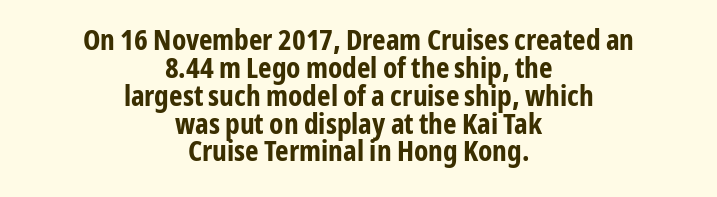
The image shows 29 px bold, condensed sans-serif type, upright; set centered, tight line spacing (0.96x), normal letter spacing, not underlined; low stroke contrast and a medium x-height.
